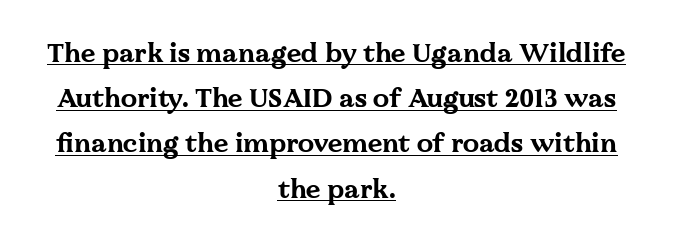
{"italic": "no", "bold": "yes", "underline": "yes", "align": "center", "line_spacing_ratio": 1.74, "letter_spacing": "normal", "letter_spacing_em": 0.0, "glyph_px": 26}
